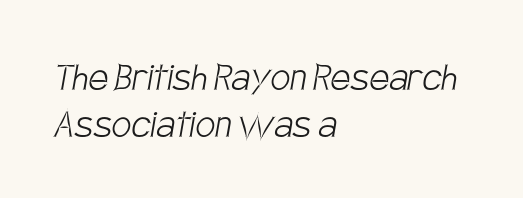
{"serif": "no", "bold": "no", "weight": "light", "width": "condensed", "stroke_contrast": "low", "x_height": "large", "monospaced": "no", "underline": "no", "align": "left", "line_spacing": "tight", "line_spacing_ratio": 1.06, "letter_spacing": "normal", "letter_spacing_em": 0.0, "glyph_px": 44}
